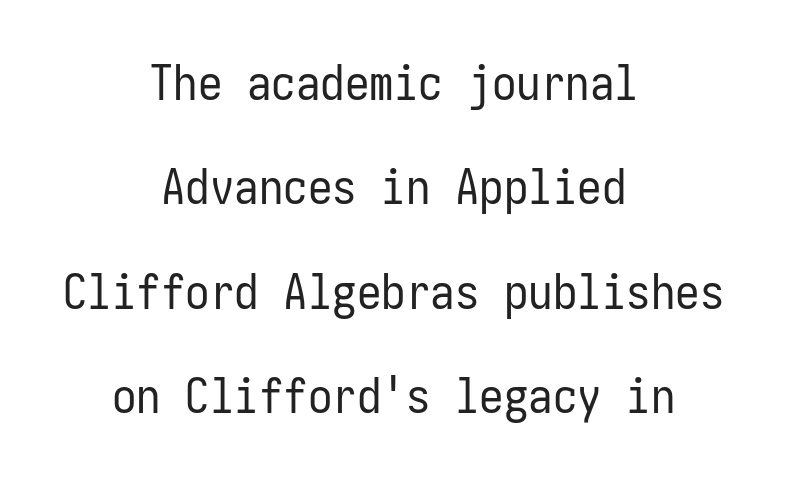
The rendering keeps characters at their native spacing. Each new line begins a long way beneath the previous one. Teacher's note: observe the equal gaps on both sides — that is centered alignment. Each row of text sits above clean, open space.
